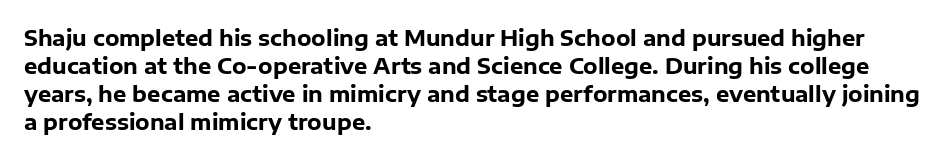
Anything drawn beneath the words? Only blank space. Evenly set lines give the paragraph a standard silhouette. In CSS terms this would be text-align: left. The font's upright variant was chosen for this text. Strokes here are thick enough to call this a true bold.
